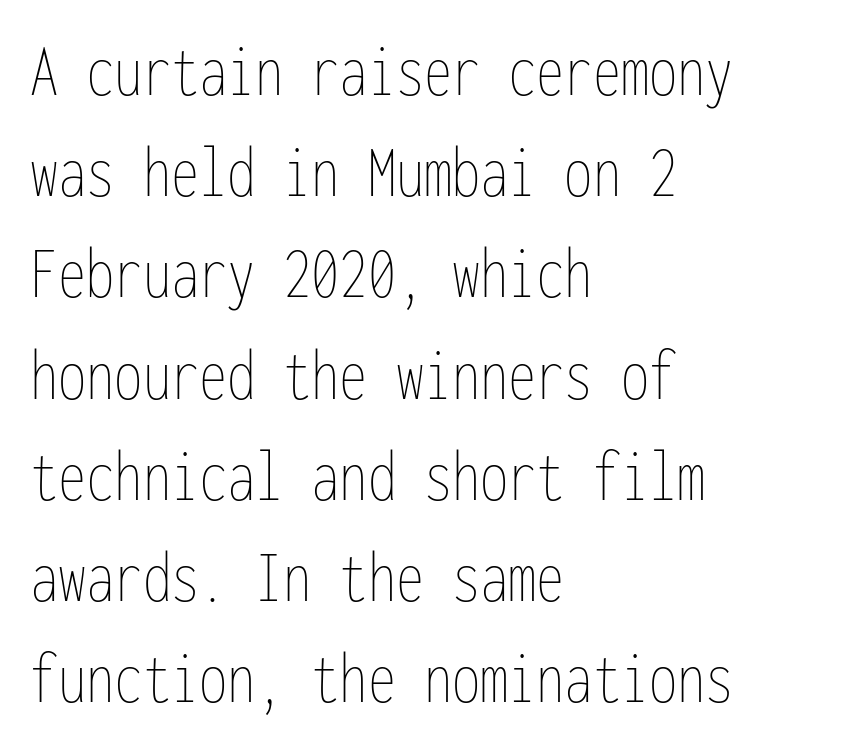
A student would call this left alignment; a typographer would say flush left, rag right. Is this a fixed-width face? Yes — each glyph sits in an identical cell. Underlining? Definitely not there. Nope, not italic — everything's standing straight. Honestly, the letter spacing is just normal — you wouldn't notice it. Each new line begins a customary step beneath the previous one.
